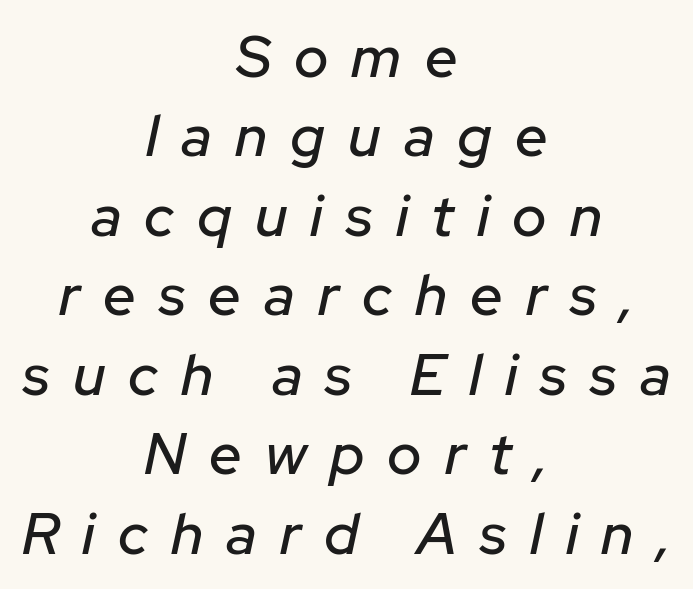
Slant detected: the letters are inclined. The block of text has a typical density, with ordinary space between rows. Tracking value appears strongly positive — letters spread wide. Neither beginnings nor endings align; midpoints do. You could not count columns in this text — the font is proportionally spaced. Descenders hang freely into open space.
